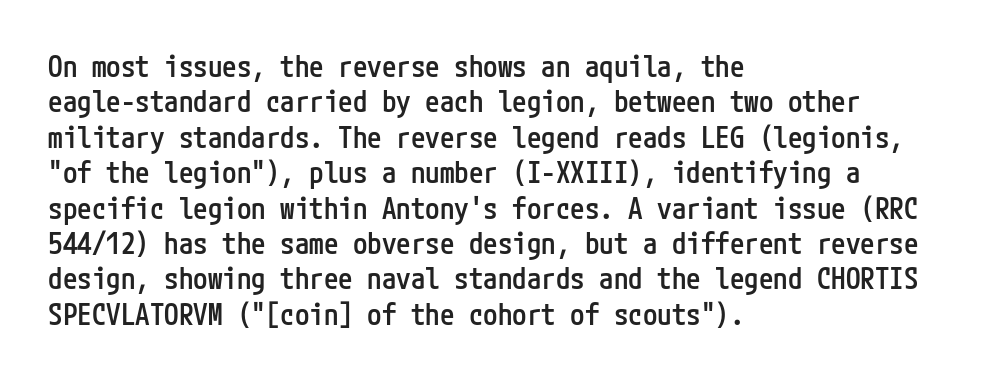
Q: Is the text bold? A: Semi-bold.
Q: Is the text italic (slanted)? A: No, it is upright.
Q: Is the typeface a serif or a sans-serif typeface? A: Sans-serif.
Q: Is the text underlined? A: No.
Q: How is the paragraph aligned? A: Left-aligned.
Q: Is the spacing between letters normal or unusually wide? A: Normal.
Q: Width (condensed, normal, or wide)? A: Condensed.
Q: Stroke contrast? A: Low.
Q: x-height? A: Medium.
